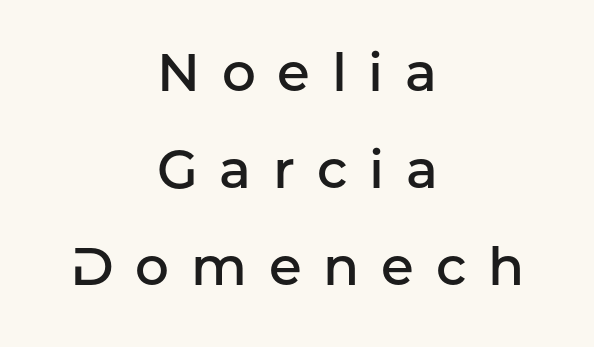
The image shows 53 px semibold sans-serif type, upright; set centered, line spacing 1.83x, unusually wide letter spacing (+0.41 em), not underlined; low stroke contrast and a medium x-height.
